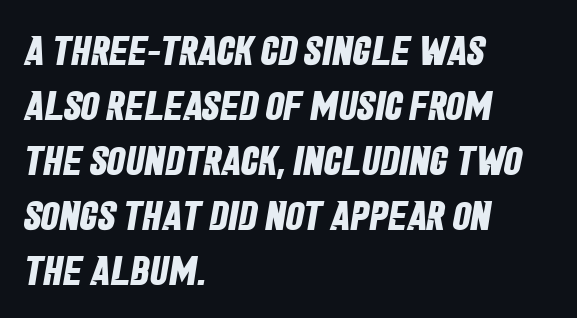
{"serif": "no", "bold": "yes", "weight": "bold", "width": "condensed", "stroke_contrast": "low", "x_height": "large", "monospaced": "no", "underline": "no", "align": "left", "line_spacing": "normal", "line_spacing_ratio": 1.34, "letter_spacing": "normal", "letter_spacing_em": 0.0, "glyph_px": 41}
